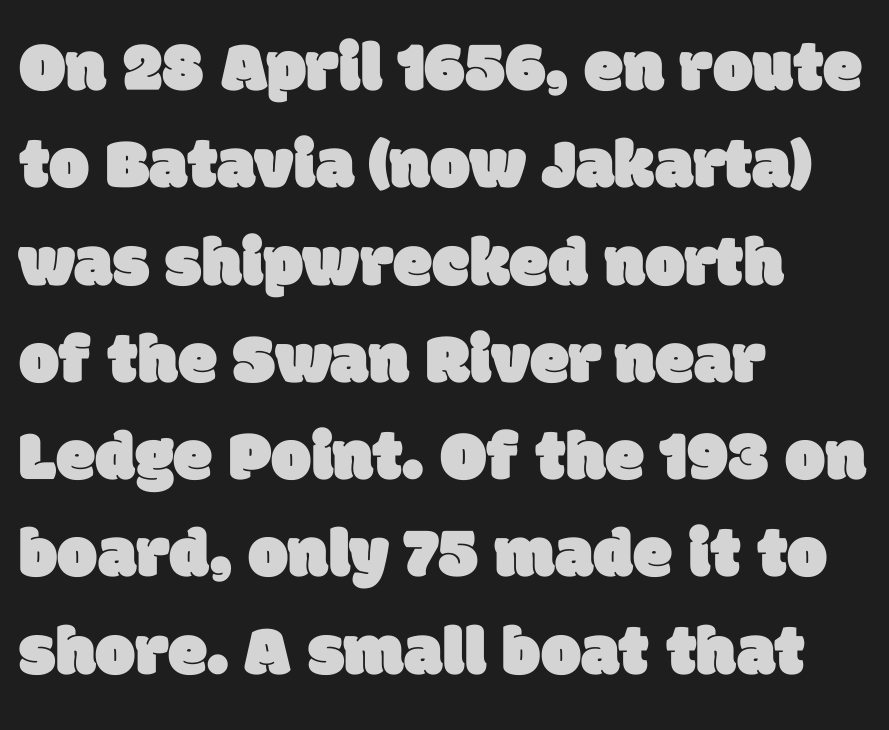
The image shows 71 px sans-serif type; set left-aligned, normal line spacing (1.37x), normal letter spacing, not underlined; low stroke contrast and a large x-height.
